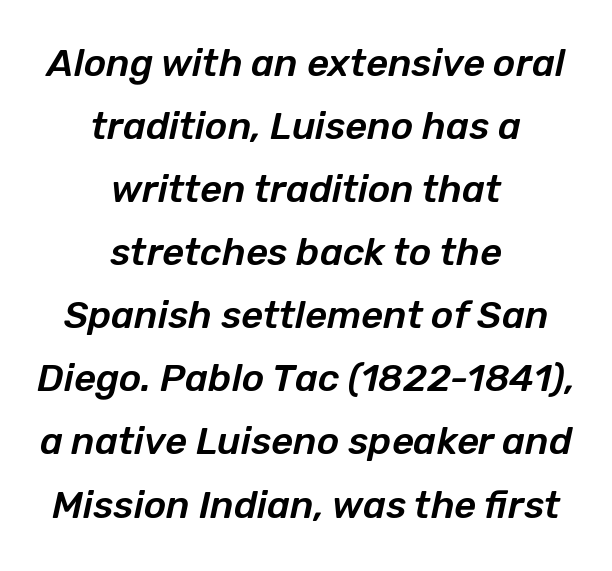
The image shows 38 px text type, italic (leaning right); set centered, normal line spacing (1.66x), normal letter spacing, not underlined; low stroke contrast and a medium x-height.
